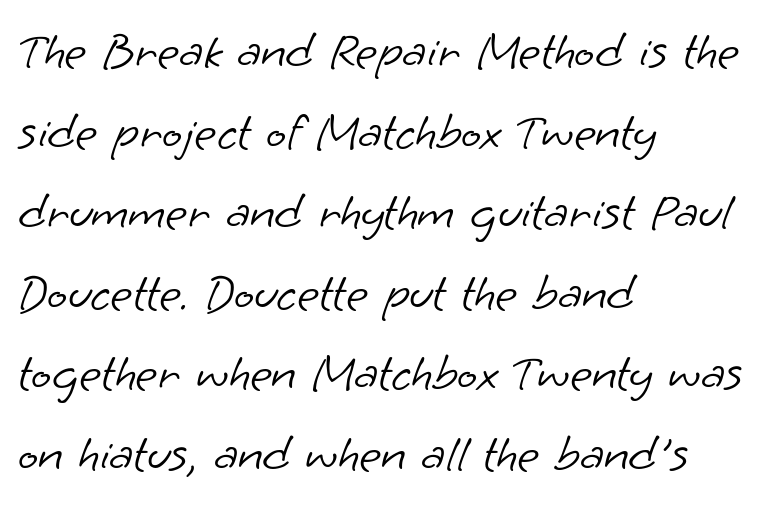
Evenly set lines give the paragraph a standard silhouette. On a weight scale, this lands at 450 or below. Compared with a centered layout, this one pins lines to the left instead. Plain, unruled lines of type.
